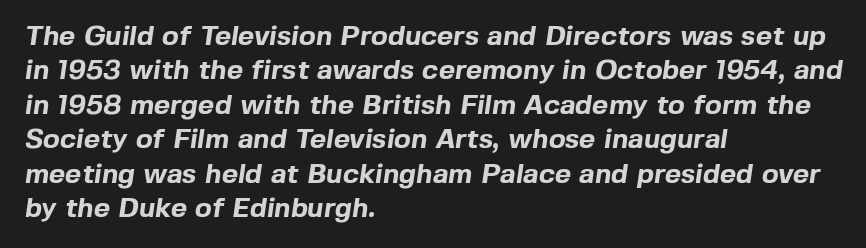
{"serif": "no", "bold": "yes", "weight": "bold", "width": "normal", "x_height": "medium", "monospaced": "no", "underline": "no", "align": "left", "line_spacing_ratio": 1.23, "letter_spacing": "normal", "letter_spacing_em": 0.0, "glyph_px": 28}
